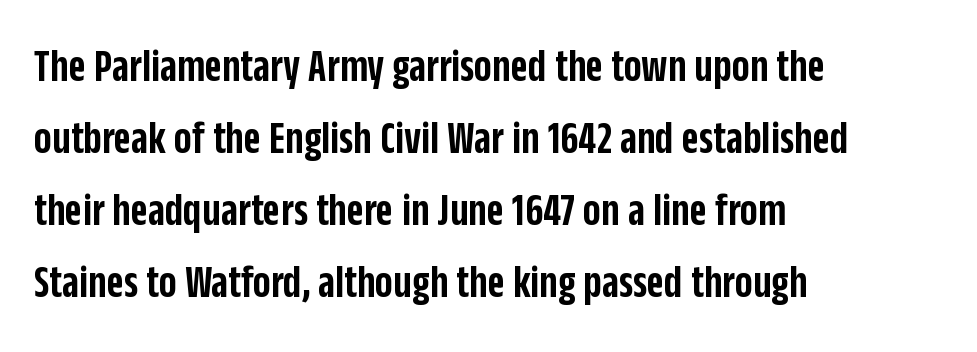
{"serif": "no", "italic": "no", "bold": "semi", "weight": "semibold", "width": "condensed", "stroke_contrast": "low", "x_height": "large", "monospaced": "no", "underline": "no", "align": "left", "line_spacing": "normal", "line_spacing_ratio": 1.53, "letter_spacing": "normal", "letter_spacing_em": 0.0, "glyph_px": 47}
